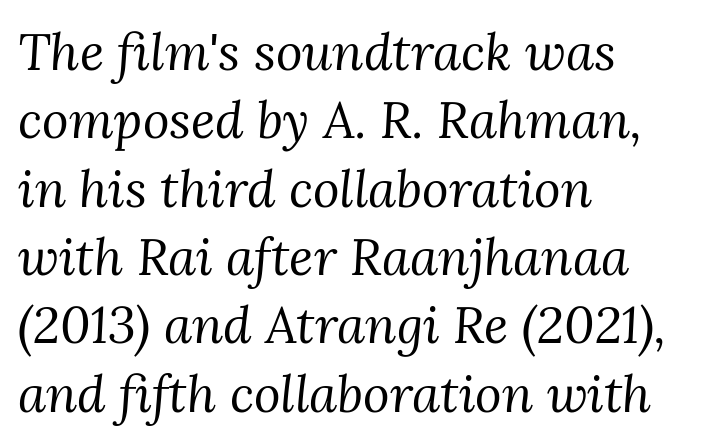
Q: Is the text bold? A: No.
Q: Is the text italic (slanted)? A: Yes, it leans right by about 3 degrees.
Q: Is the typeface a serif or a sans-serif typeface? A: Serif.
Q: Is the text underlined? A: No.
Q: How is the paragraph aligned? A: Left-aligned.
Q: Is the spacing between letters normal or unusually wide? A: Normal.
Q: Is the spacing between lines tight, normal or loose? A: Normal.
Q: Width (condensed, normal, or wide)? A: Normal.
Q: Stroke contrast? A: Medium.
Q: x-height? A: Medium.
Q: Monospaced? A: No.
